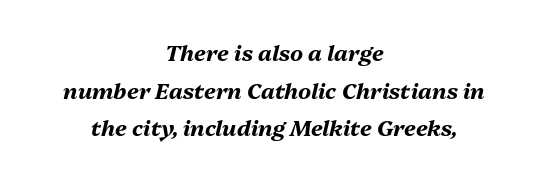
{"italic": "yes", "lean": "right", "slant_degrees": 13, "bold": "yes", "underline": "no", "align": "center", "line_spacing_ratio": 1.71, "letter_spacing": "normal", "letter_spacing_em": 0.0, "glyph_px": 22}
